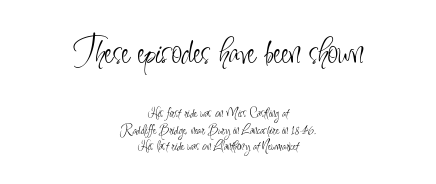
{"serif": "no", "bold": "no", "weight": "light", "width": "condensed", "stroke_contrast": "low", "x_height": "small", "monospaced": "no", "underline": "no", "align": "center", "line_spacing_ratio": 1.16, "letter_spacing": "normal", "letter_spacing_em": 0.0, "larger_block": "first", "size_ratio": 2.79, "glyph_px": 39}
